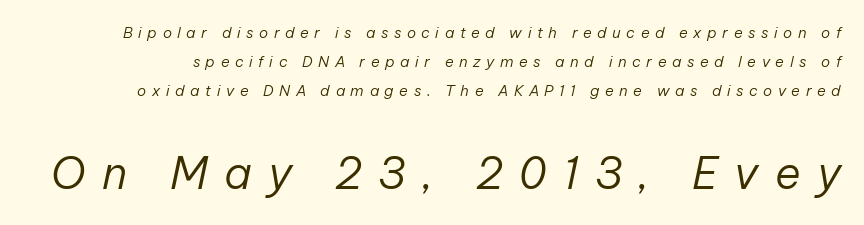
The image shows 44 px regular-weight type, italic (leaning right); set loose line spacing (1.94x), unusually wide letter spacing (+0.37 em), not underlined; the second (bottom) block is 2.93x larger; low stroke contrast and a medium x-height.
